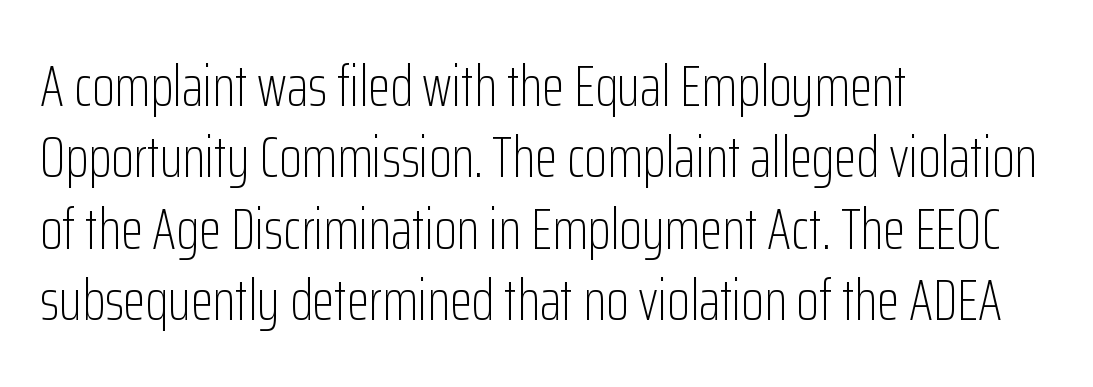
{"serif": "no", "italic": "no", "bold": "no", "weight": "light", "width": "condensed", "stroke_contrast": "low", "x_height": "medium", "monospaced": "no", "underline": "no", "align": "left", "line_spacing_ratio": 1.23, "letter_spacing": "normal", "letter_spacing_em": 0.0, "glyph_px": 58}
